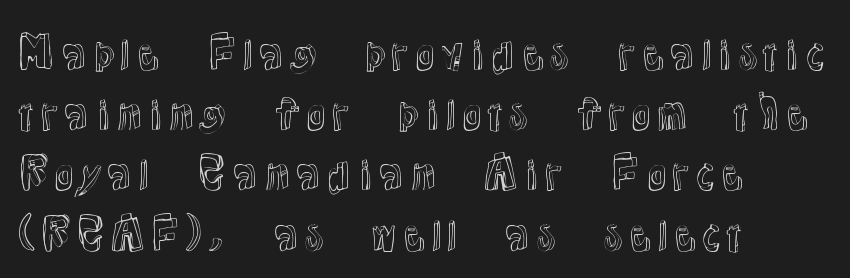
Honestly, the letter spacing is just normal — you wouldn't notice it. The space between consecutive lines is moderate. Does the copy run flush right? No — it runs flush left. The letters advance in unequal steps, a hallmark of proportional type.
